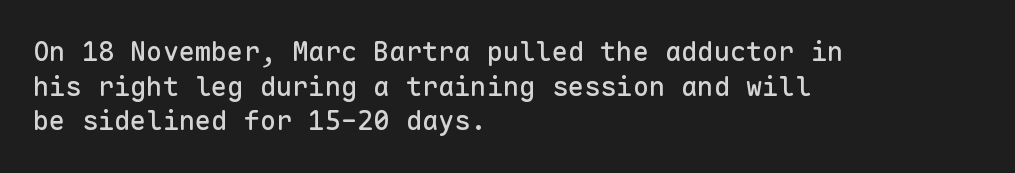
{"italic": "no", "underline": "no", "align": "left", "line_spacing": "normal", "line_spacing_ratio": 1.28, "letter_spacing": "normal", "letter_spacing_em": 0.0, "glyph_px": 27}
